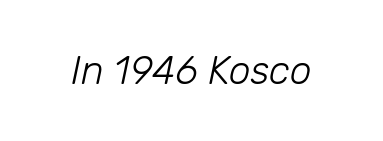
The image shows 39 px light type, italic (leaning right); set normal letter spacing, not underlined; low stroke contrast and a medium x-height.
